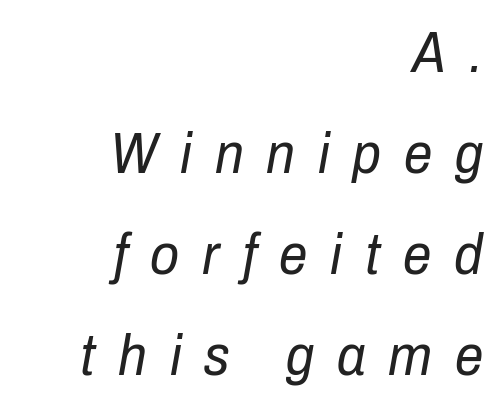
{"italic": "yes", "lean": "right", "slant_degrees": 10, "bold": "no", "weight": "regular", "width": "condensed", "stroke_contrast": "low", "x_height": "medium", "monospaced": "no", "underline": "no", "align": "right", "line_spacing_ratio": 1.77, "letter_spacing": "wide", "letter_spacing_em": 0.4, "glyph_px": 57}
